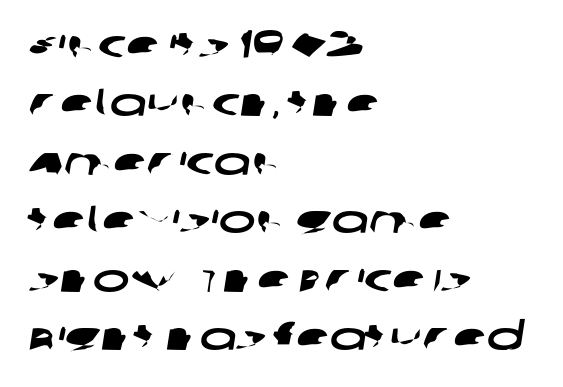
The image shows 39 px wide sans-serif type; set left-aligned, normal line spacing (1.5x), normal letter spacing, not underlined; low stroke contrast and a large x-height.
